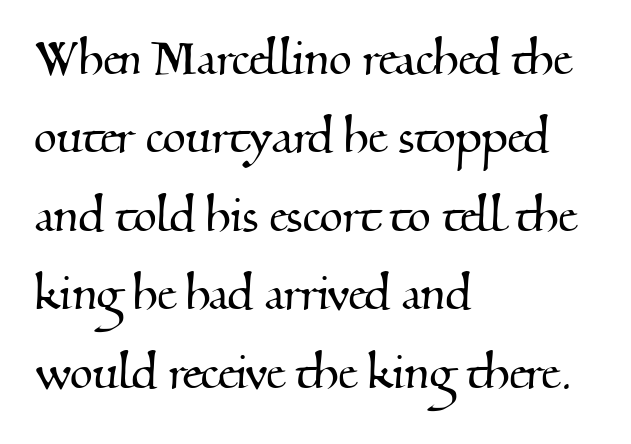
The image shows 59 px serif type; set left-aligned, normal line spacing (1.33x), normal letter spacing, not underlined; medium stroke contrast and a small x-height.
